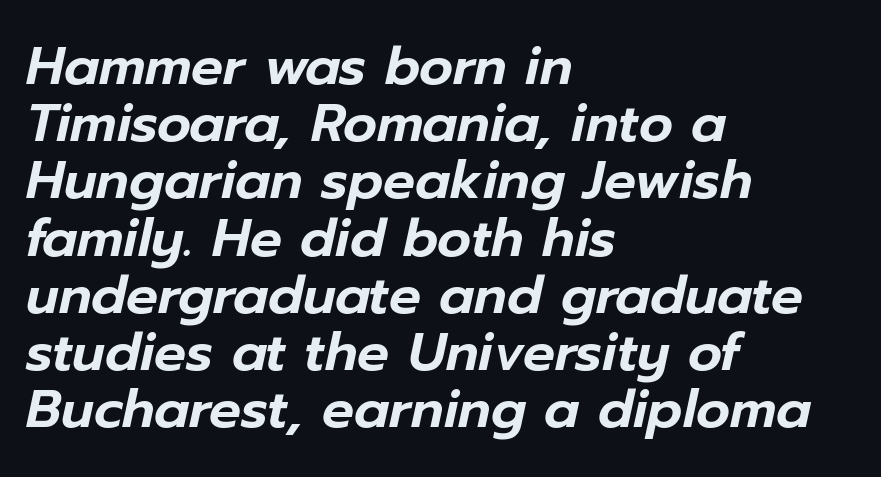
The image shows 53 px text type, italic (leaning right); set left-aligned, tight line spacing (1.08x), normal letter spacing, not underlined; low stroke contrast and a medium x-height.
